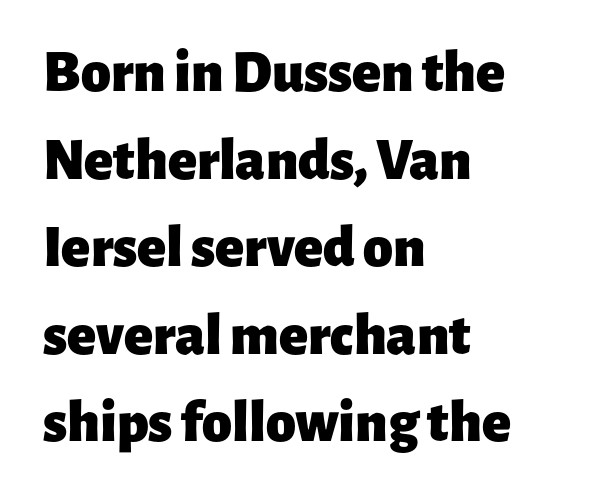
Q: Is the text bold? A: Yes.
Q: Is the text italic (slanted)? A: No, it is upright.
Q: Is the typeface a serif or a sans-serif typeface? A: Sans-serif.
Q: Is the text underlined? A: No.
Q: How is the paragraph aligned? A: Left-aligned.
Q: Is the spacing between letters normal or unusually wide? A: Normal.
Q: Is the spacing between lines tight, normal or loose? A: Normal.
Q: Width (condensed, normal, or wide)? A: Normal.
Q: Stroke contrast? A: Low.
Q: x-height? A: Medium.
Q: Monospaced? A: No.
